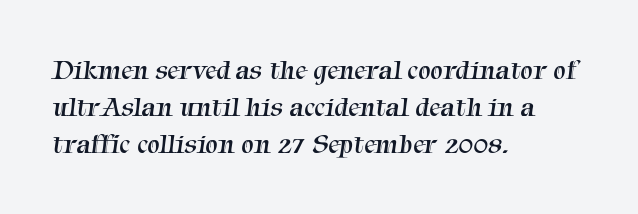
Observe the serifs anchoring each vertical stroke in this sample. Stems and bowls with no extra thickness — not bold. The rendering uses natural spacing where letterforms have individual widths. A normal amount of white space separates one row of letters from the next. The horizontal fit of the characters is conventional and even. The setting favours the left margin, as ordinary paragraphs usually do.
